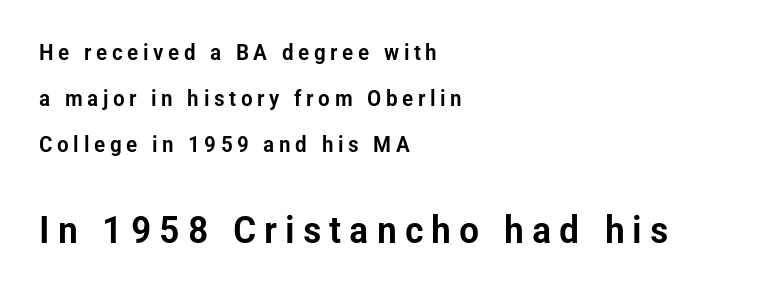
Of the two passages, the one underneath uses the larger point size. These lines stack with their left ends in a neat column. The tracking jumps out immediately: characters are airy and widely separated. Italic: no, the glyphs are upright roman.
